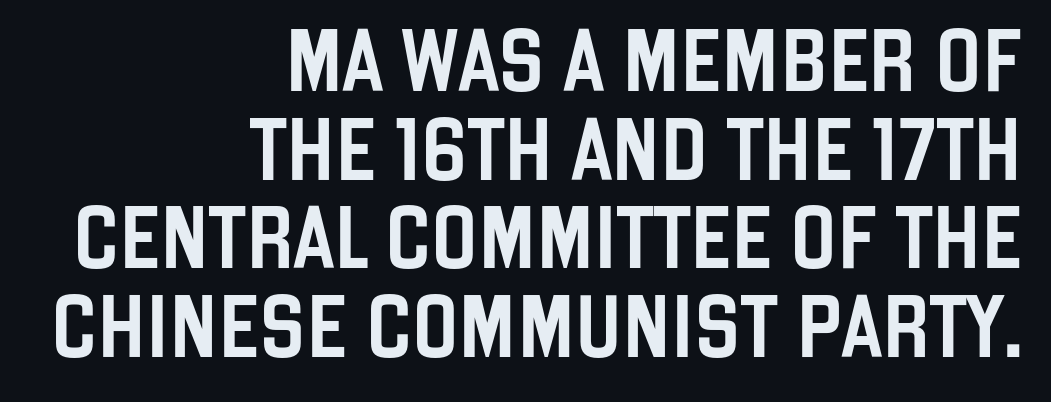
Varying glyph widths throughout — classic text-font behaviour. Nope, not italic — everything's standing straight. Each word holds together tightly as a unit, with standard inter-letter gaps. The paragraph has a hard right edge and a soft left edge. The rendering uses a moderate line-height, typical for paragraphs. Type without underlining.
